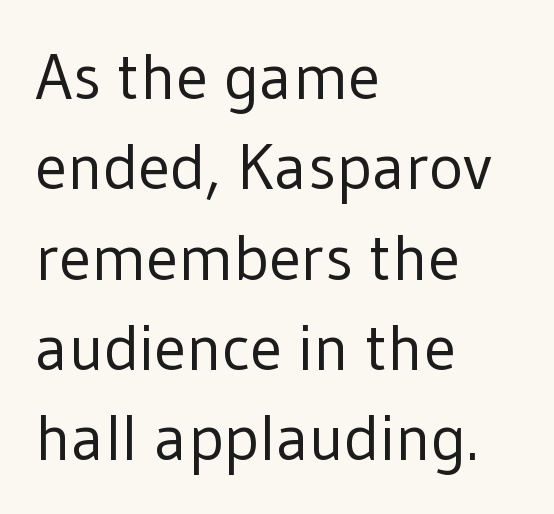
The image shows 65 px regular-weight sans-serif type, upright; set left-aligned, normal line spacing (1.39x), normal letter spacing, not underlined; low stroke contrast and a medium x-height.
